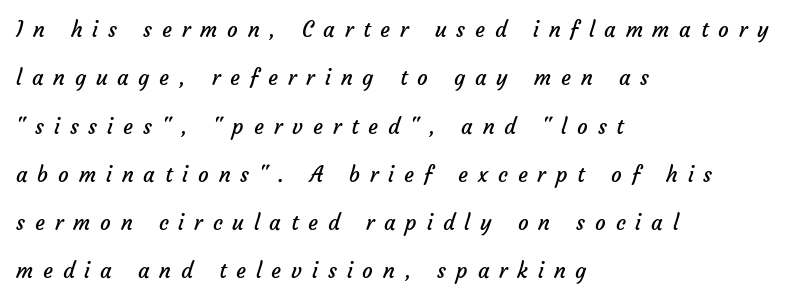
Q: Is the text bold? A: No.
Q: Is the text underlined? A: No.
Q: How is the paragraph aligned? A: Left-aligned.
Q: Is the spacing between letters normal or unusually wide? A: Unusually wide.
Q: Is the spacing between lines tight, normal or loose? A: Loose.
